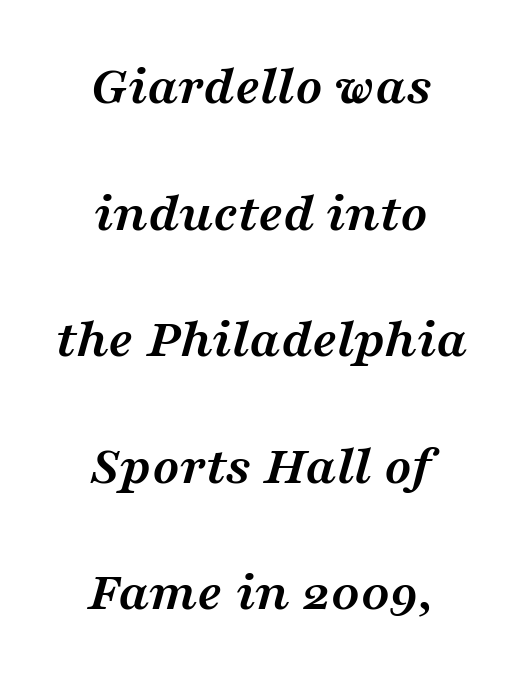
It's the slanting kind of type. In terms of letterspacing, this is plain default setting. Think of a printed novel: that variable character pitch is what you see here. Pretty heavy lettering here — definitely bold. Compared with typical paragraphs, the rows here are farther apart. A centered setting, common on invitations and titles, is used for this passage.
